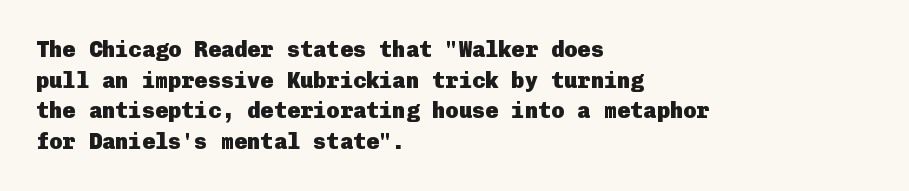
The image shows 22 px bold type, upright; set left-aligned, normal line spacing (1.39x), normal letter spacing, not underlined.
